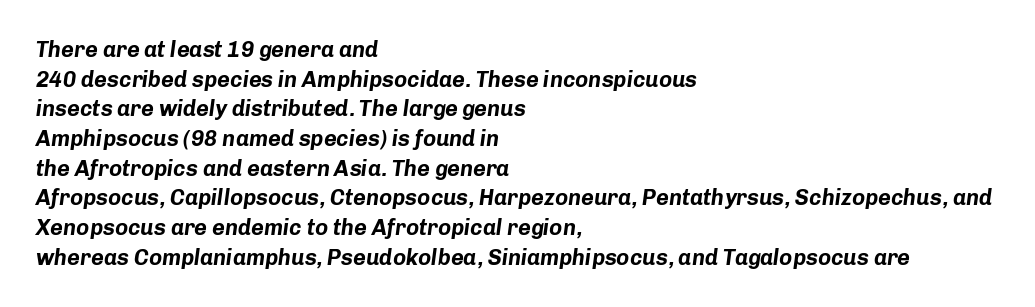
Q: Is the text bold? A: Yes.
Q: Is the text italic (slanted)? A: Yes, it leans right by about 8 degrees.
Q: Is the text underlined? A: No.
Q: How is the paragraph aligned? A: Left-aligned.
Q: Is the spacing between letters normal or unusually wide? A: Normal.
Q: Is the spacing between lines tight, normal or loose? A: Normal.
